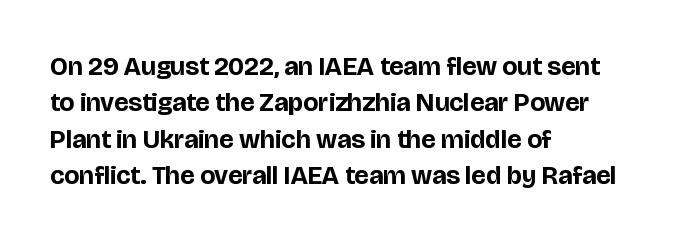
{"italic": "no", "bold": "yes", "underline": "no", "align": "left", "line_spacing": "normal", "line_spacing_ratio": 1.4, "letter_spacing": "normal", "letter_spacing_em": 0.0, "glyph_px": 26}
